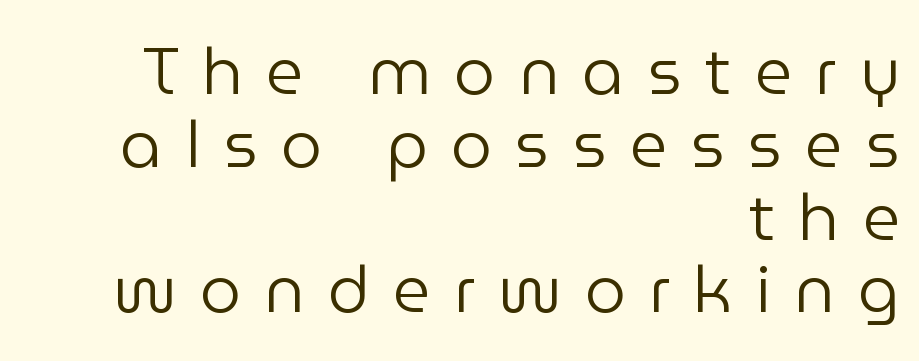
This is roman type, the default non-slanted kind. The zone under the glyphs is completely vacant. Is this a sans? Yes — the strokes have no serifs. Is the type heavy? It reads as light-to-regular instead.
